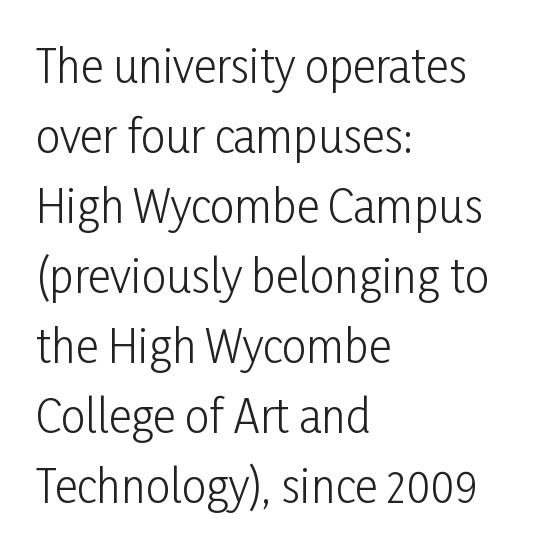
Q: Is the text bold? A: No.
Q: Is the text italic (slanted)? A: No, it is upright.
Q: Is the typeface a serif or a sans-serif typeface? A: Sans-serif.
Q: Is the text underlined? A: No.
Q: How is the paragraph aligned? A: Left-aligned.
Q: Is the spacing between letters normal or unusually wide? A: Normal.
Q: Is the spacing between lines tight, normal or loose? A: Normal.
Q: Width (condensed, normal, or wide)? A: Condensed.
Q: Stroke contrast? A: Low.
Q: x-height? A: Medium.
Q: Monospaced? A: No.
